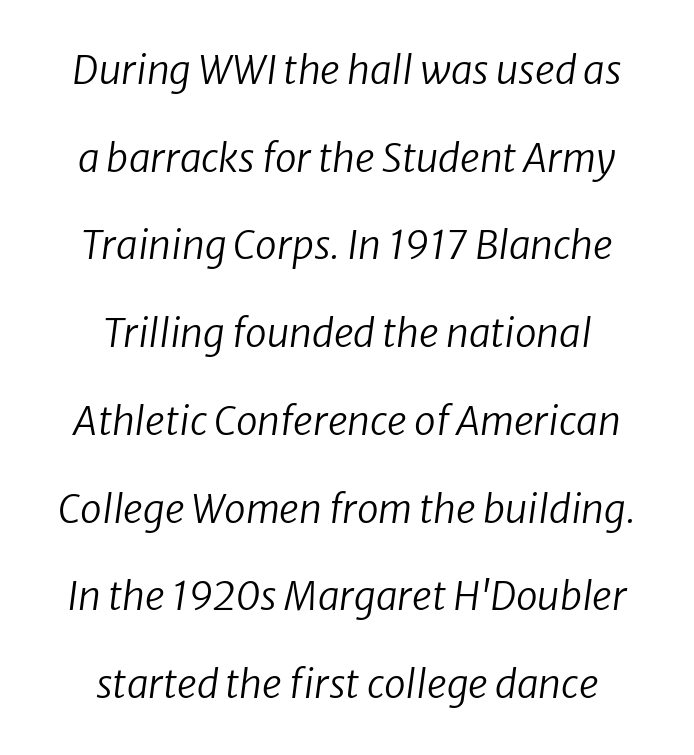
Looks like regular typesetting: each glyph gets only the width it needs. Heft: none added — not bold. Compared with typical paragraphs, the rows here are farther apart. Both edges are ragged and mirror each other, which tells us the setting is centered. The letters carry no serifs — their stems end cleanly without finishing strokes.
